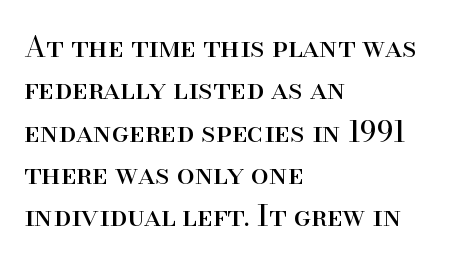
The image shows 29 px regular-weight serif type, upright; set left-aligned, normal line spacing (1.46x), normal letter spacing, not underlined; high stroke contrast and a small x-height.
